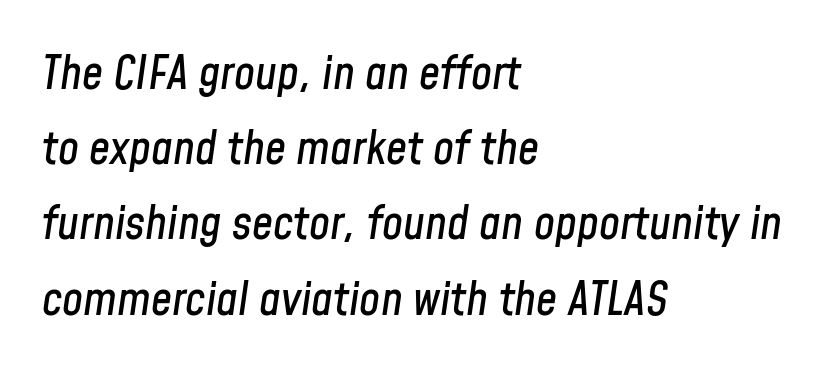
{"italic": "yes", "lean": "right", "slant_degrees": 8, "width": "condensed", "stroke_contrast": "low", "x_height": "medium", "monospaced": "no", "underline": "no", "align": "left", "line_spacing": "normal", "line_spacing_ratio": 1.6, "letter_spacing": "normal", "letter_spacing_em": 0.0, "glyph_px": 47}
